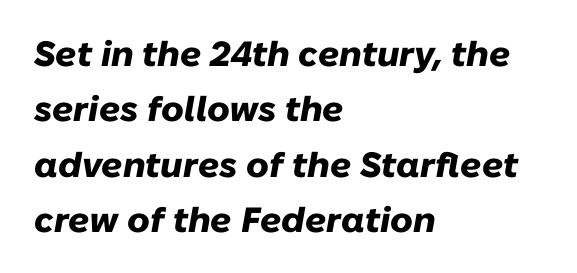
Each glyph is drawn with heavy, bold strokes. Beneath every word, the page is bare. The horizontal fit of the characters is conventional and even. Character widths vary here, with narrow letters taking less room than wide ones.
